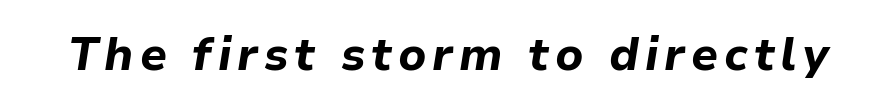
Q: Is the text bold? A: Yes.
Q: Is the text italic (slanted)? A: Yes, it leans right by about 9 degrees.
Q: Is the text underlined? A: No.
Q: Width (condensed, normal, or wide)? A: Normal.
Q: Stroke contrast? A: Low.
Q: x-height? A: Medium.
Q: Monospaced? A: No.
